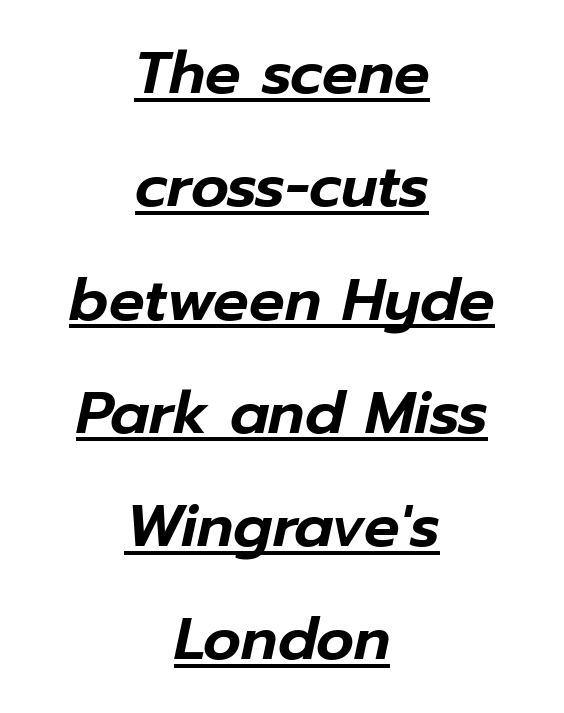
Students, observe: this is what heavily led, spacious text looks like. Each line is balanced around a shared central axis. A typographer would call this underscored text. Is this a fixed-width face? No — the glyphs have proportional, varying widths.
